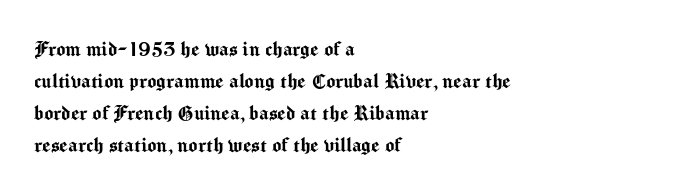
{"italic": "no", "underline": "no", "align": "left", "line_spacing": "normal", "line_spacing_ratio": 1.34, "letter_spacing": "normal", "letter_spacing_em": 0.0, "glyph_px": 24}
